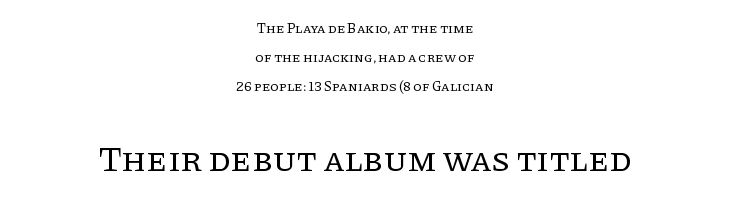
The image shows 35 px regular-weight serif type, upright; set centered, loose line spacing (2.06x), normal letter spacing, not underlined; the second (bottom) block is 2.5x larger; low stroke contrast and a large x-height.
